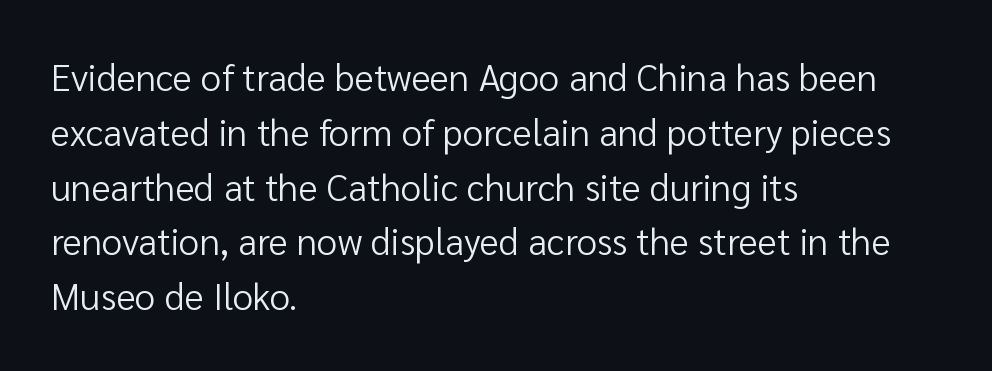
Q: Is the text bold? A: No.
Q: Is the text italic (slanted)? A: No, it is upright.
Q: Is the typeface a serif or a sans-serif typeface? A: Sans-serif.
Q: Is the text underlined? A: No.
Q: How is the paragraph aligned? A: Left-aligned.
Q: Is the spacing between letters normal or unusually wide? A: Normal.
Q: Is the spacing between lines tight, normal or loose? A: Normal.
Q: Width (condensed, normal, or wide)? A: Normal.
Q: Stroke contrast? A: Low.
Q: x-height? A: Medium.
Q: Monospaced? A: No.
